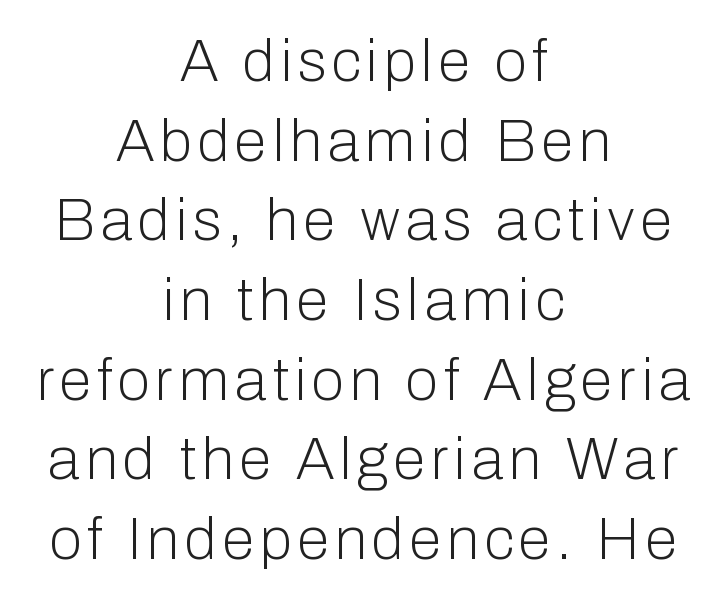
The image shows 59 px light sans-serif type, upright; set centered, normal line spacing (1.35x), not underlined; low stroke contrast and a medium x-height.
